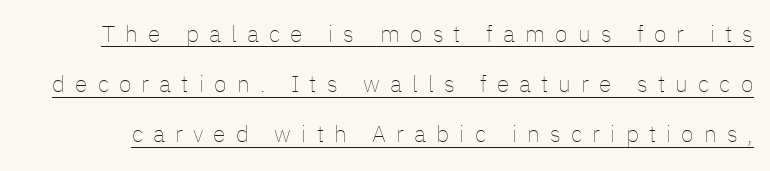
Q: Is the text bold? A: No.
Q: Is the text italic (slanted)? A: No, it is upright.
Q: Is the text underlined? A: Yes.
Q: Is the spacing between letters normal or unusually wide? A: Unusually wide.
Q: Is the spacing between lines tight, normal or loose? A: Loose.
